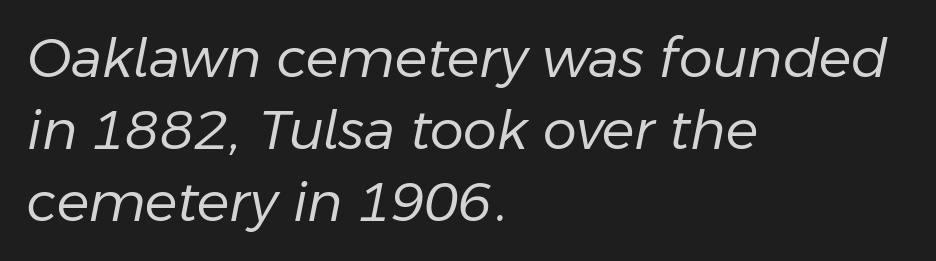
The image shows 54 px regular-weight type, italic (leaning right); set left-aligned, normal line spacing (1.33x), normal letter spacing, not underlined; low stroke contrast and a medium x-height.
